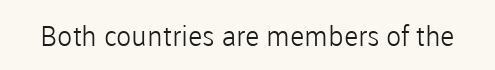
{"serif": "no", "italic": "no", "bold": "no", "weight": "light", "width": "normal", "stroke_contrast": "low", "x_height": "medium", "monospaced": "no", "underline": "no", "letter_spacing": "normal", "letter_spacing_em": 0.0, "glyph_px": 28}
